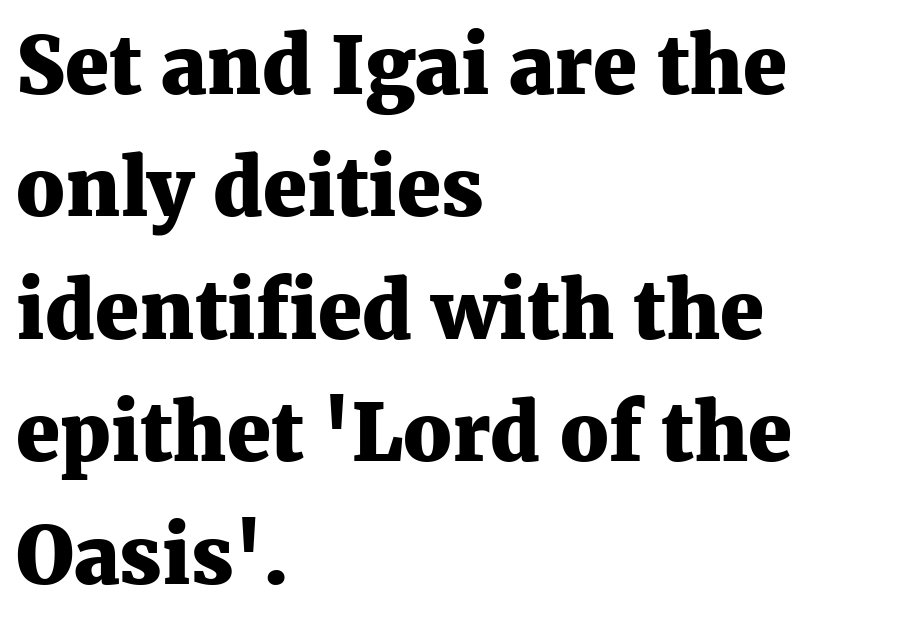
The image shows 79 px heavy serif type, upright; set left-aligned, normal line spacing (1.55x), normal letter spacing, not underlined; medium stroke contrast and a medium x-height.
